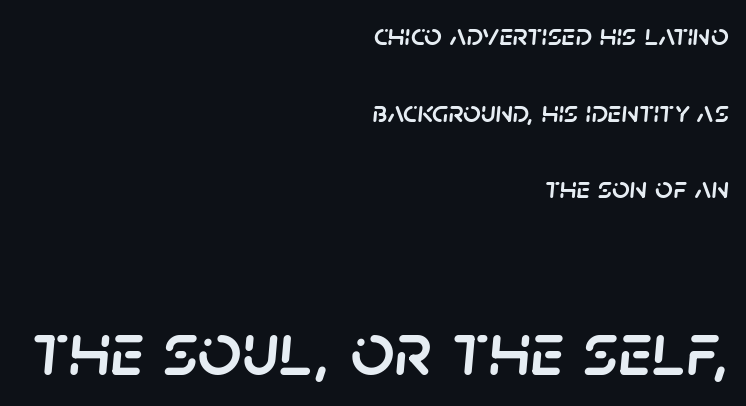
Q: Is the text italic (slanted)? A: Yes, it leans right by about 5 degrees.
Q: Is the text underlined? A: No.
Q: How is the paragraph aligned? A: Right-aligned.
Q: Is the spacing between letters normal or unusually wide? A: Normal.
Q: Is the spacing between lines tight, normal or loose? A: Loose.
Q: Which block of text is set in a larger size, the first (top) or the second (bottom)? A: The second (bottom) one.
Q: Width (condensed, normal, or wide)? A: Normal.
Q: Stroke contrast? A: Low.
Q: x-height? A: Large.
Q: Monospaced? A: No.
